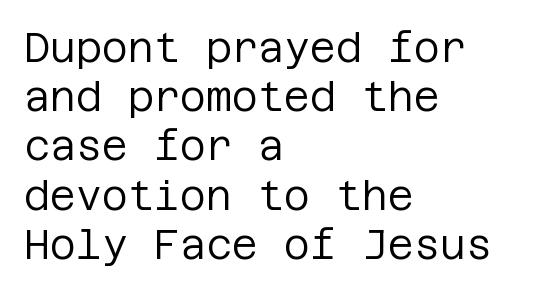
The image shows 40 px regular-weight sans-serif type, upright; set left-aligned, line spacing 1.23x, normal letter spacing, not underlined; low stroke contrast and a large x-height.
